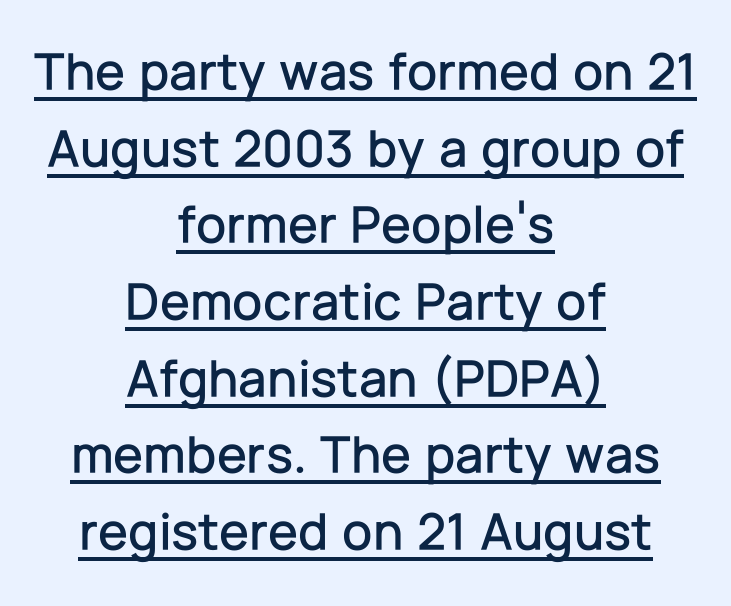
{"serif": "no", "italic": "no", "width": "normal", "stroke_contrast": "low", "x_height": "medium", "monospaced": "no", "underline": "yes", "align": "center", "line_spacing": "normal", "line_spacing_ratio": 1.42, "letter_spacing": "normal", "letter_spacing_em": 0.0, "glyph_px": 54}
